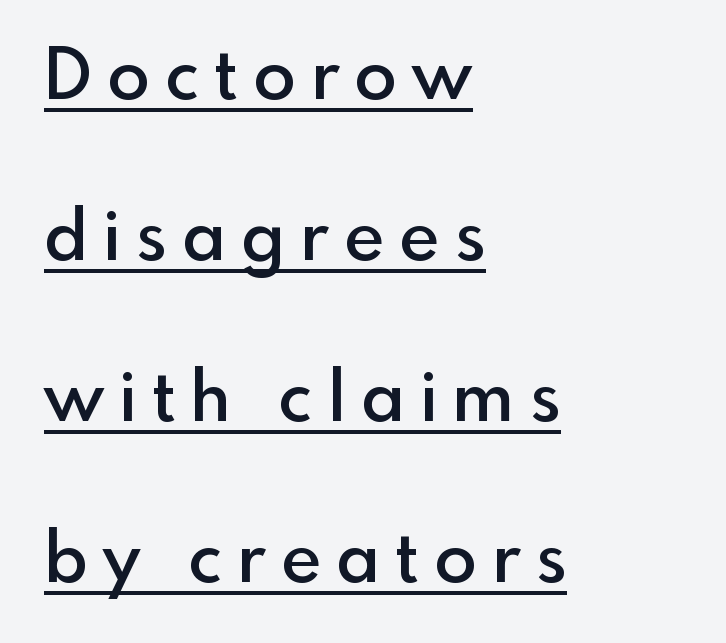
The image shows 70 px semibold sans-serif type, upright; set left-aligned, loose line spacing (2.3x), unusually wide letter spacing (+0.22 em), underlined; a small x-height.
